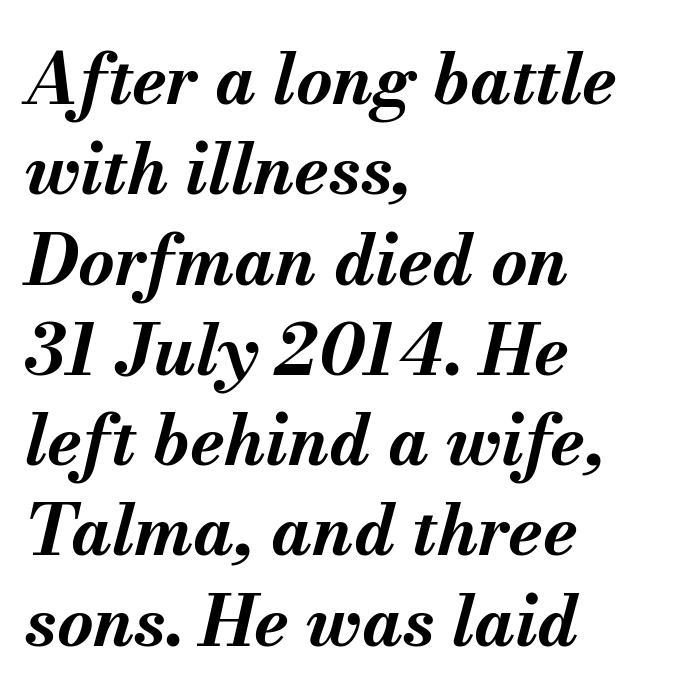
Any mark beneath the type? The region is blank. This sample has the flowing, uneven cadence of proportional lettering. Every letter is thick-stroked: bold, no question. Glyph-to-glyph distance matches everyday printed text.
